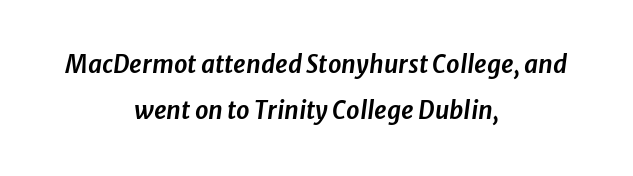
Q: Is the text italic (slanted)? A: Yes, it leans right by about 8 degrees.
Q: Is the text underlined? A: No.
Q: How is the paragraph aligned? A: Centered.
Q: Is the spacing between letters normal or unusually wide? A: Normal.
Q: Is the spacing between lines tight, normal or loose? A: Loose.
